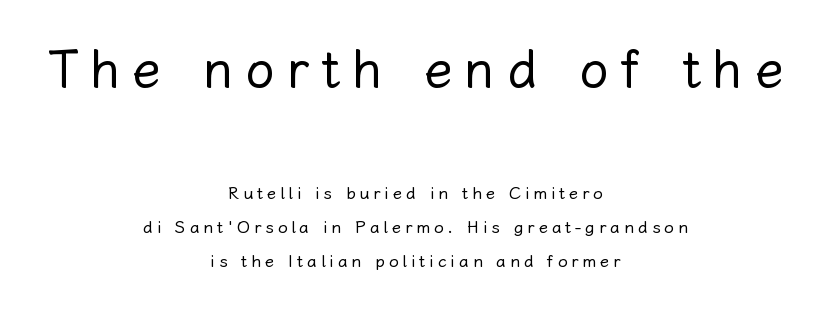
Q: Is the text bold? A: No.
Q: Is the text italic (slanted)? A: No, it is upright.
Q: Is the text underlined? A: No.
Q: How is the paragraph aligned? A: Centered.
Q: Is the spacing between letters normal or unusually wide? A: Unusually wide.
Q: Is the spacing between lines tight, normal or loose? A: Loose.
Q: Which block of text is set in a larger size, the first (top) or the second (bottom)? A: The first (top) one.
Q: Width (condensed, normal, or wide)? A: Normal.
Q: Stroke contrast? A: Low.
Q: x-height? A: Medium.
Q: Monospaced? A: No.
